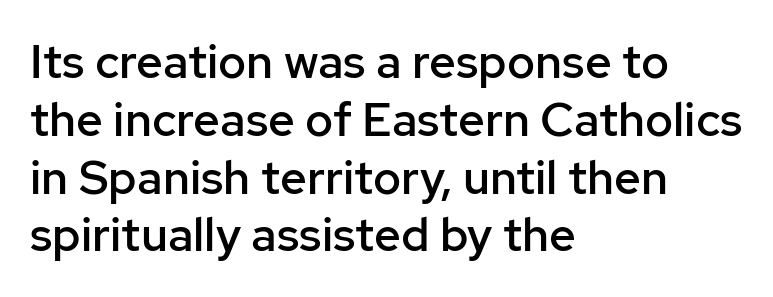
{"serif": "no", "italic": "no", "bold": "semi", "weight": "semibold", "width": "normal", "stroke_contrast": "low", "x_height": "medium", "monospaced": "no", "underline": "no", "align": "left", "line_spacing_ratio": 1.23, "letter_spacing": "normal", "letter_spacing_em": 0.0, "glyph_px": 47}
